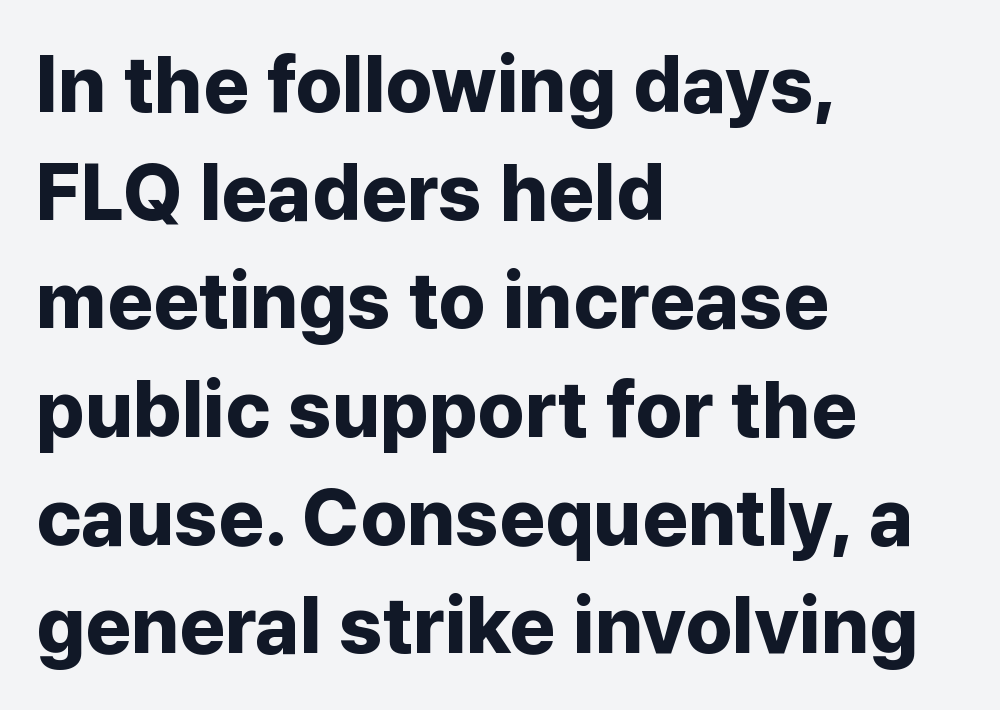
{"serif": "no", "italic": "no", "bold": "yes", "weight": "bold", "width": "normal", "stroke_contrast": "low", "x_height": "medium", "monospaced": "no", "underline": "no", "align": "left", "line_spacing": "normal", "line_spacing_ratio": 1.37, "letter_spacing": "normal", "letter_spacing_em": 0.0, "glyph_px": 79}
